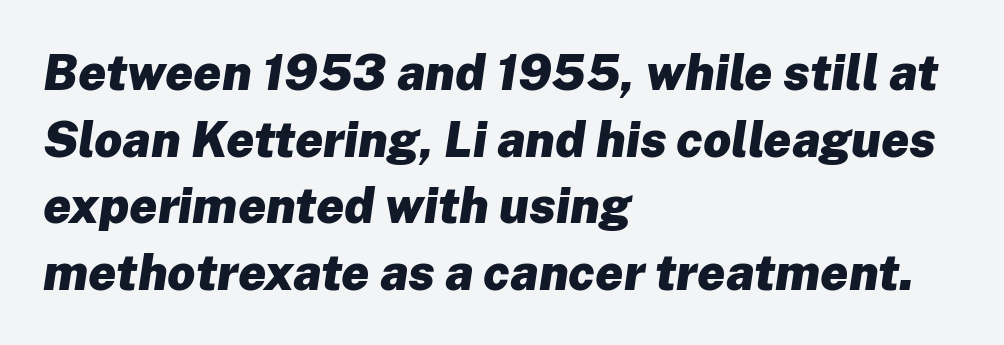
{"italic": "yes", "lean": "right", "slant_degrees": 8, "bold": "yes", "weight": "heavy", "width": "normal", "stroke_contrast": "low", "x_height": "medium", "monospaced": "no", "underline": "no", "align": "left", "line_spacing": "normal", "line_spacing_ratio": 1.36, "letter_spacing": "normal", "letter_spacing_em": 0.0, "glyph_px": 49}
